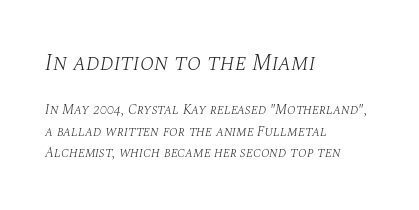
{"italic": "yes", "lean": "right", "slant_degrees": 10, "bold": "no", "underline": "no", "align": "left", "line_spacing": "normal", "line_spacing_ratio": 1.55, "letter_spacing": "normal", "letter_spacing_em": 0.0, "larger_block": "first", "size_ratio": 1.64, "glyph_px": 23}
